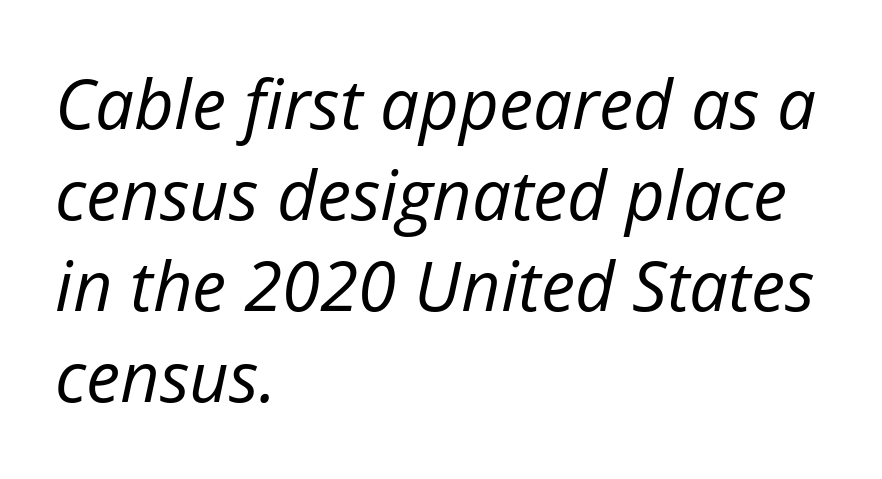
Notice how the stems are inclined rather than vertical — that's the hallmark of italics. The space between consecutive lines is moderate. Varying glyph widths throughout — classic text-font behaviour. These lines are set flush left with a ragged right edge.
